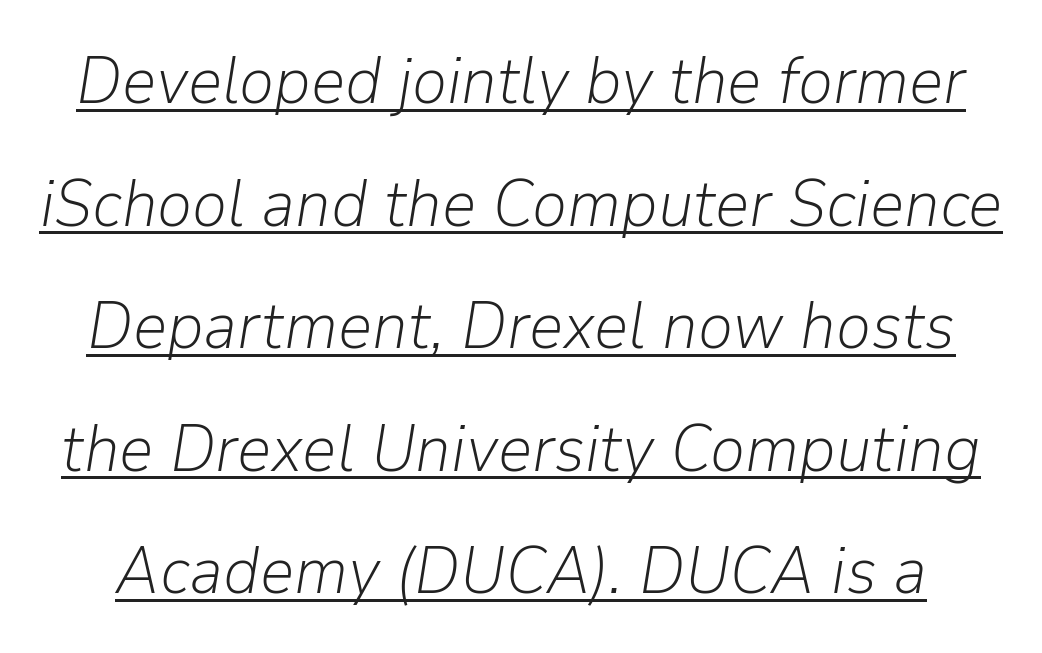
{"italic": "yes", "lean": "right", "slant_degrees": 9, "bold": "no", "weight": "light", "width": "normal", "stroke_contrast": "low", "x_height": "medium", "monospaced": "no", "underline": "yes", "line_spacing_ratio": 1.83, "letter_spacing": "normal", "letter_spacing_em": 0.0, "glyph_px": 67}
